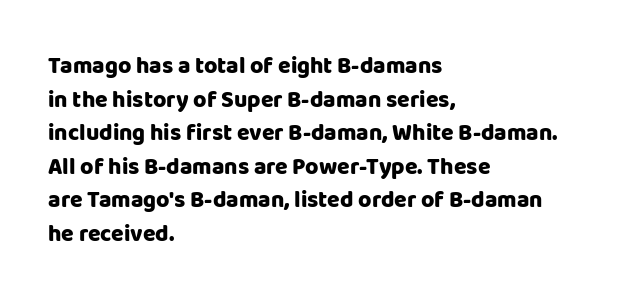
The image shows 23 px bold type, upright; set left-aligned, normal line spacing (1.46x), normal letter spacing, not underlined.
